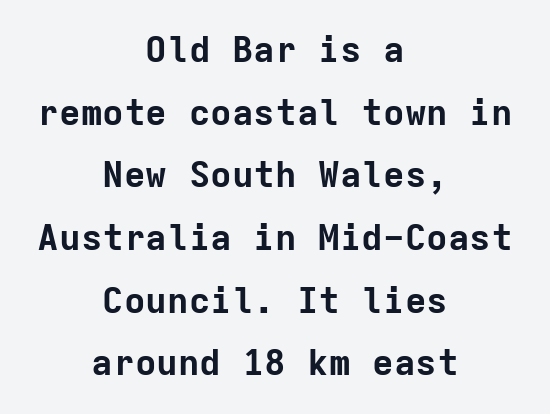
The image shows 36 px bold sans-serif type, upright, monospaced; set centered, line spacing 1.74x, normal letter spacing, not underlined; low stroke contrast and a medium x-height.
